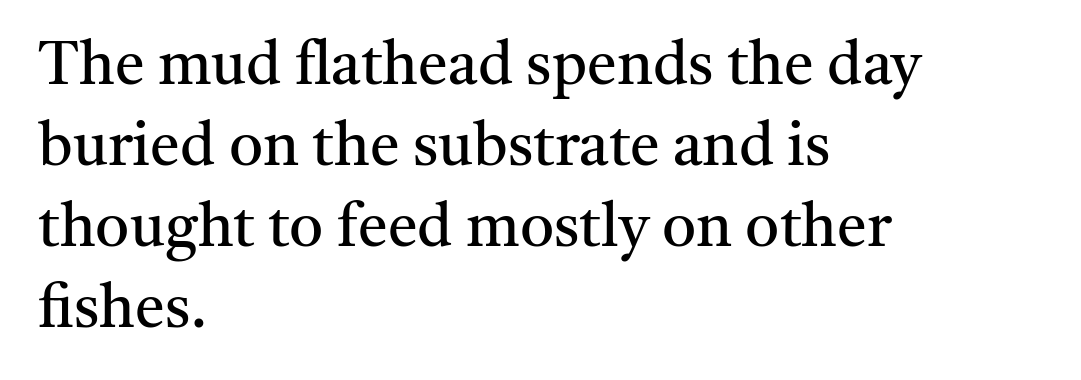
The image shows 60 px regular-weight serif type, upright; set left-aligned, normal line spacing (1.35x), normal letter spacing, not underlined; medium stroke contrast and a medium x-height.
